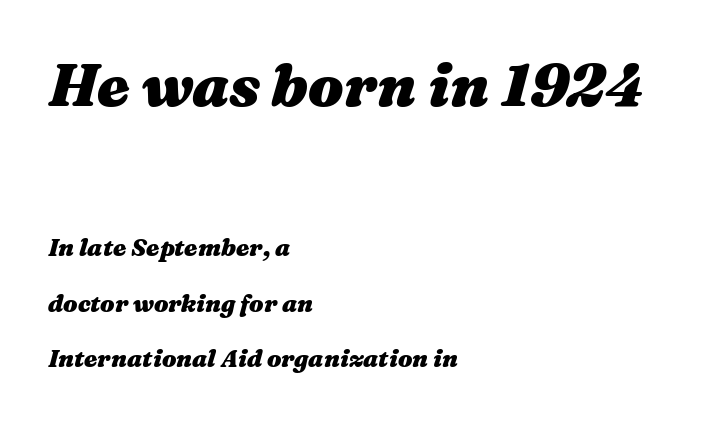
The face used here is proportionally spaced, like ordinary book or web type. Italic? Definitely — the glyphs are oblique. The type is set solid horizontally, with unmodified tracking. The passage is arranged the way most books set body copy — flush left. Each glyph is drawn with heavy, bold strokes. A typesetter would call this leading open, well beyond the default.
